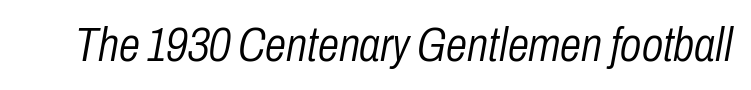
The image shows 48 px light, condensed type, italic (leaning right); set normal letter spacing, not underlined; low stroke contrast and a medium x-height.
